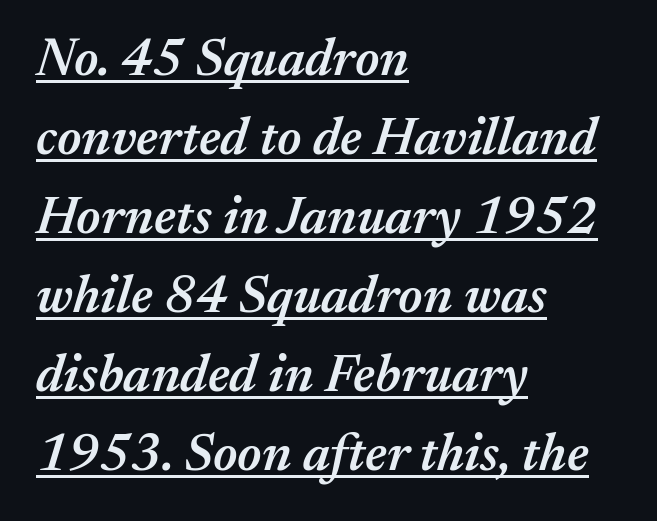
These words are printed semibold, heavier than regular yet not bold. These lines stack with their left ends in a neat column. Baseline-to-baseline distance is the conventional proportion of letter height. There is no visible air inserted between adjacent glyphs. You could not count columns in this text — the font is proportionally spaced. Does the lettering tilt? It does — this is italic.
